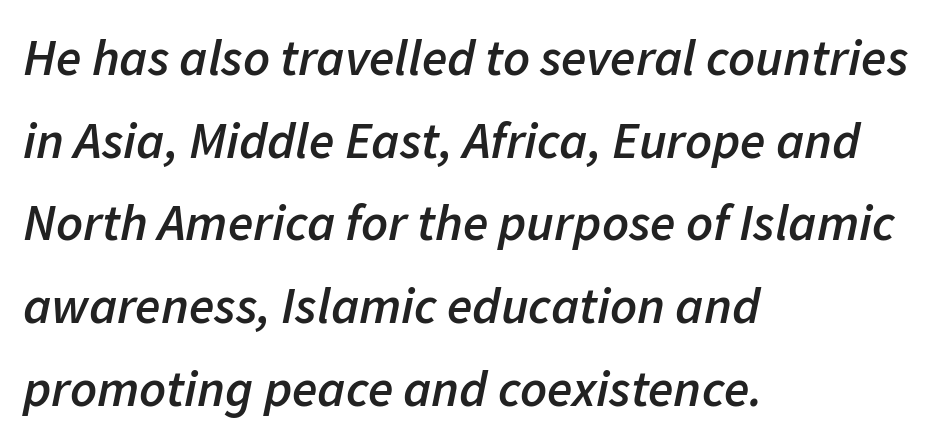
The image shows 52 px semibold type, italic (leaning right); set left-aligned, normal line spacing (1.59x), normal letter spacing, not underlined; low stroke contrast and a medium x-height.
